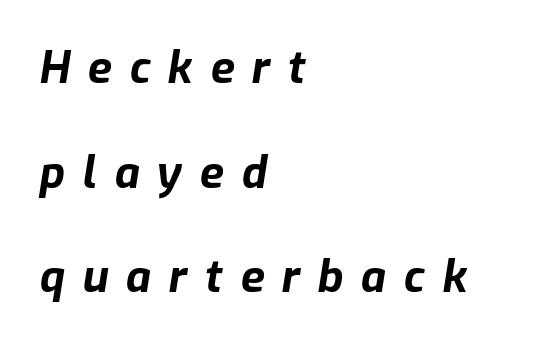
Q: Is the text bold? A: Yes.
Q: Is the text italic (slanted)? A: Yes, it leans right by about 9 degrees.
Q: Is the text underlined? A: No.
Q: How is the paragraph aligned? A: Left-aligned.
Q: Is the spacing between letters normal or unusually wide? A: Unusually wide.
Q: Is the spacing between lines tight, normal or loose? A: Loose.
Q: Width (condensed, normal, or wide)? A: Normal.
Q: Stroke contrast? A: Low.
Q: x-height? A: Medium.
Q: Monospaced? A: No.
